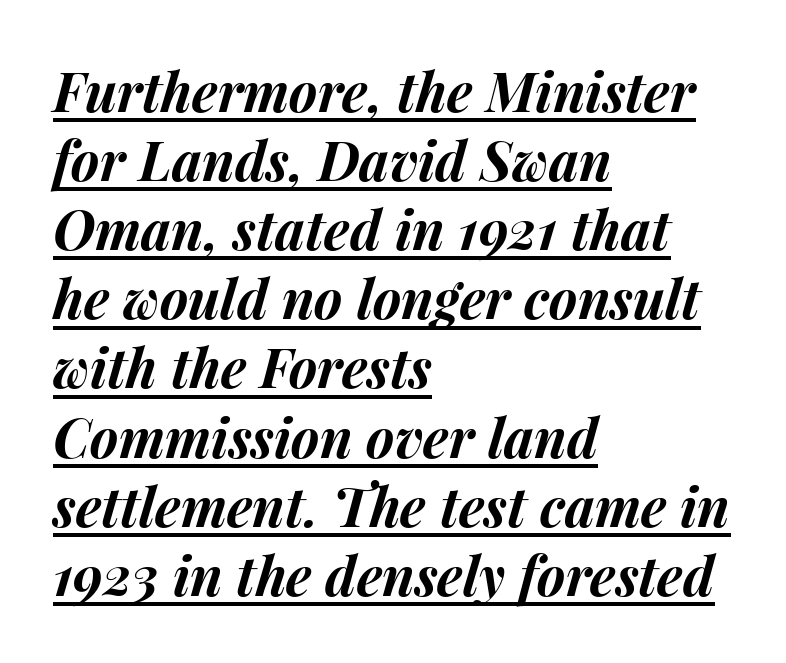
{"italic": "yes", "lean": "right", "slant_degrees": 15, "bold": "yes", "weight": "bold", "width": "normal", "stroke_contrast": "medium", "x_height": "medium", "monospaced": "no", "underline": "yes", "align": "left", "line_spacing": "normal", "line_spacing_ratio": 1.28, "letter_spacing": "normal", "letter_spacing_em": 0.0, "glyph_px": 54}
